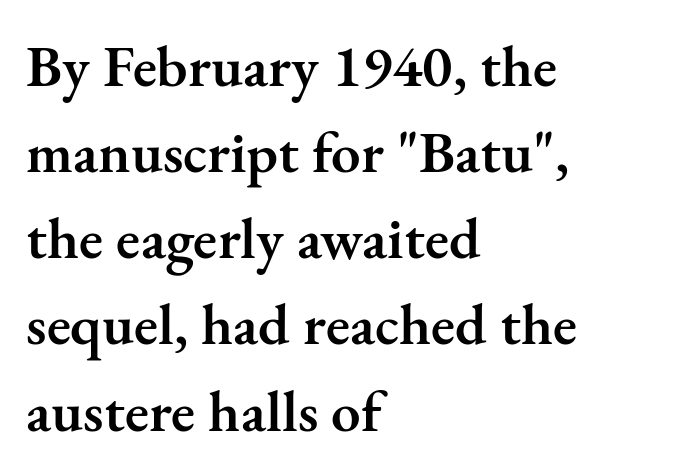
Typographically, this falls in the serif category. Honestly, there is no underline to notice here at all. The passage shown stacks its lines at a standard gap. Posture: straight, roman, zero tilt. Alignment: flush left.
